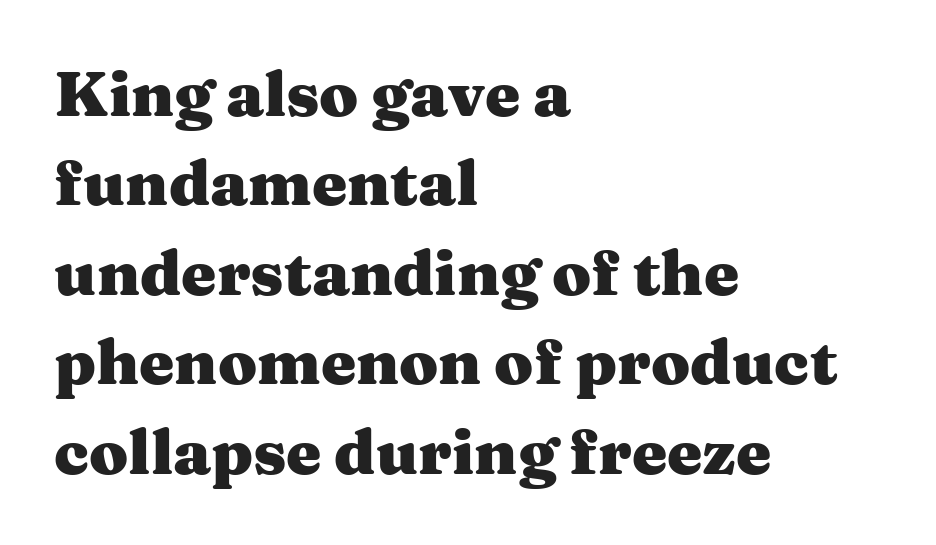
Q: Is the text bold? A: Yes.
Q: Is the text italic (slanted)? A: No, it is upright.
Q: Is the typeface a serif or a sans-serif typeface? A: Serif.
Q: Is the text underlined? A: No.
Q: How is the paragraph aligned? A: Left-aligned.
Q: Is the spacing between letters normal or unusually wide? A: Normal.
Q: Is the spacing between lines tight, normal or loose? A: Normal.
Q: Width (condensed, normal, or wide)? A: Wide.
Q: Stroke contrast? A: Medium.
Q: x-height? A: Medium.
Q: Monospaced? A: No.
